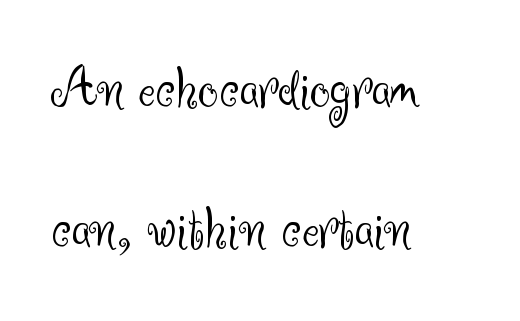
Q: Is the text bold? A: No.
Q: Is the text italic (slanted)? A: No, it is upright.
Q: Is the typeface a serif or a sans-serif typeface? A: Sans-serif.
Q: Is the text underlined? A: No.
Q: How is the paragraph aligned? A: Left-aligned.
Q: Is the spacing between letters normal or unusually wide? A: Normal.
Q: Is the spacing between lines tight, normal or loose? A: Loose.
Q: Width (condensed, normal, or wide)? A: Normal.
Q: Stroke contrast? A: Medium.
Q: x-height? A: Small.
Q: Monospaced? A: No.
